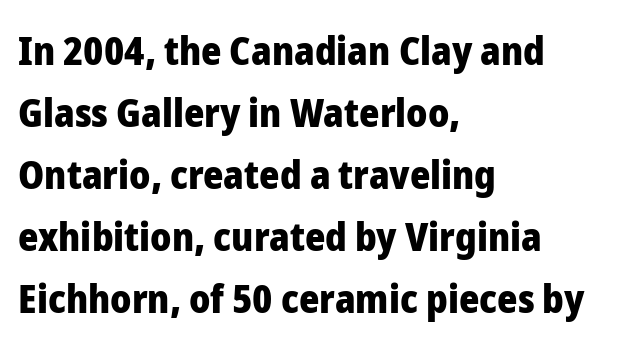
The glyphs in this specimen are sans serif. The setting favours the left margin, as ordinary paragraphs usually do. A clean baseline with only descenders dipping below it. Notice how thick the strokes are: this is what a full bold looks like. Looks like regular typesetting: each glyph gets only the width it needs.
